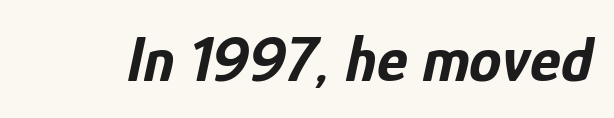
Q: Is the text bold? A: Yes.
Q: Is the text italic (slanted)? A: Yes, it leans right by about 12 degrees.
Q: Is the text underlined? A: No.
Q: Is the spacing between letters normal or unusually wide? A: Normal.
Q: Width (condensed, normal, or wide)? A: Condensed.
Q: Stroke contrast? A: Low.
Q: x-height? A: Medium.
Q: Monospaced? A: No.
